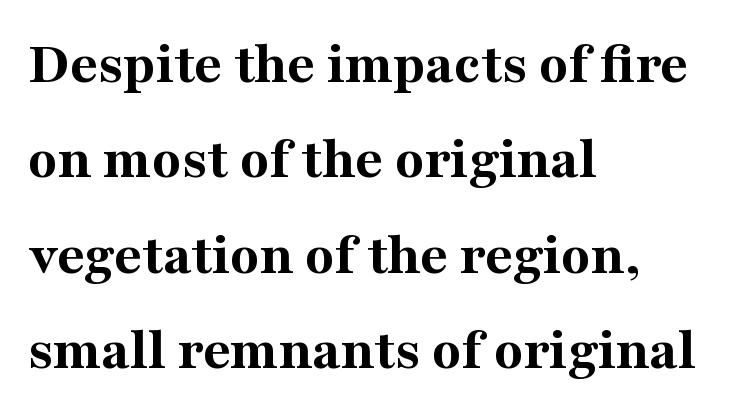
Q: Is the text bold? A: Yes.
Q: Is the text italic (slanted)? A: No, it is upright.
Q: Is the typeface a serif or a sans-serif typeface? A: Serif.
Q: Is the text underlined? A: No.
Q: How is the paragraph aligned? A: Left-aligned.
Q: Is the spacing between letters normal or unusually wide? A: Normal.
Q: Is the spacing between lines tight, normal or loose? A: Normal.
Q: Width (condensed, normal, or wide)? A: Normal.
Q: Stroke contrast? A: Medium.
Q: x-height? A: Medium.
Q: Monospaced? A: No.
